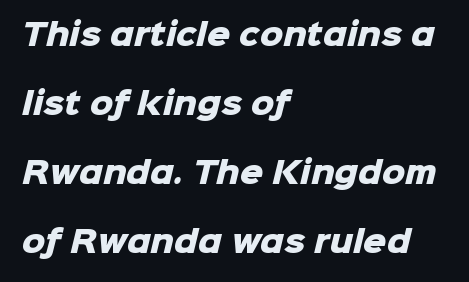
{"serif": "no", "bold": "yes", "weight": "heavy", "width": "normal", "stroke_contrast": "low", "x_height": "medium", "monospaced": "no", "underline": "no", "align": "left", "line_spacing": "loose", "line_spacing_ratio": 2.38, "letter_spacing": "normal", "letter_spacing_em": 0.0, "glyph_px": 29}
